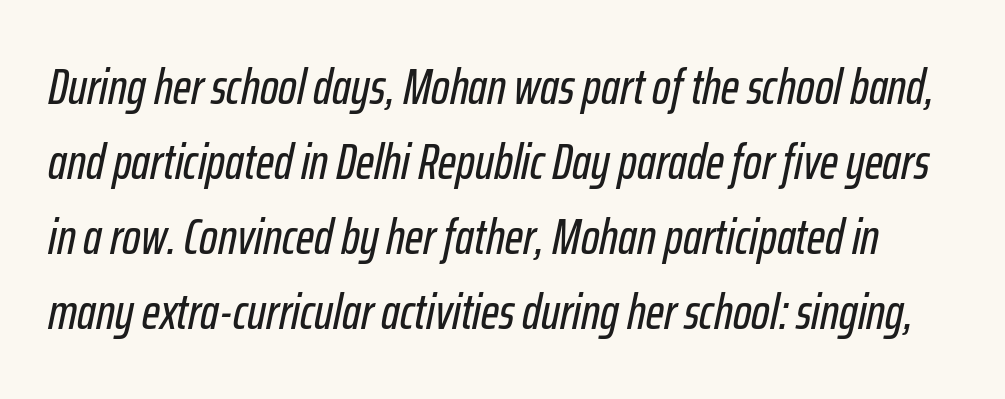
Q: Is the text italic (slanted)? A: Yes, it leans right by about 12 degrees.
Q: Is the text underlined? A: No.
Q: Is the spacing between letters normal or unusually wide? A: Normal.
Q: Is the spacing between lines tight, normal or loose? A: Normal.
Q: Width (condensed, normal, or wide)? A: Condensed.
Q: Stroke contrast? A: Low.
Q: x-height? A: Medium.
Q: Monospaced? A: No.
